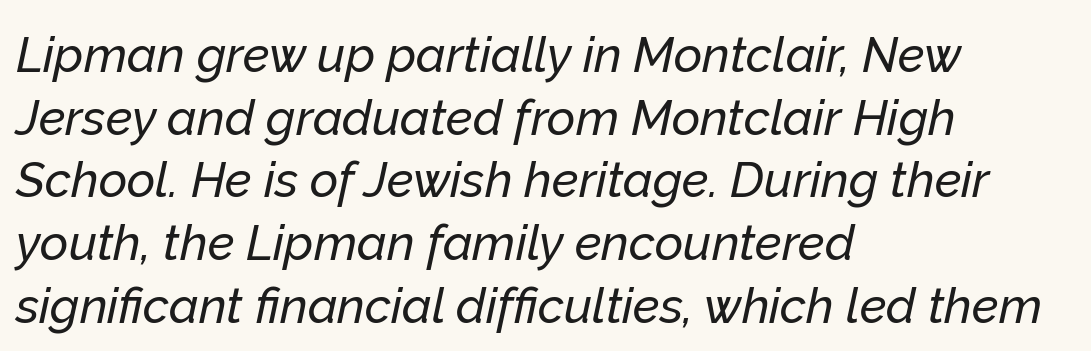
{"italic": "yes", "lean": "right", "slant_degrees": 12, "width": "normal", "stroke_contrast": "low", "x_height": "medium", "monospaced": "no", "underline": "no", "align": "left", "line_spacing": "normal", "line_spacing_ratio": 1.28, "letter_spacing": "normal", "letter_spacing_em": 0.0, "glyph_px": 49}
